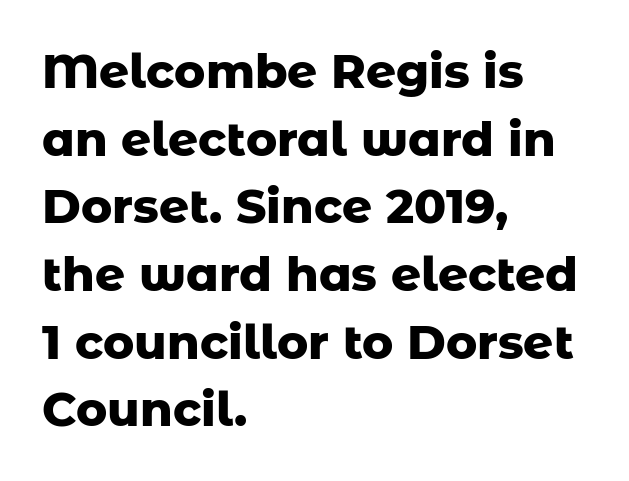
Quick note: interline space is typical. Designer's note — italics off, roman on. Each letter's strokes conclude bluntly, with no projecting serifs. A full-strength bold gives these letters their thick strokes.
